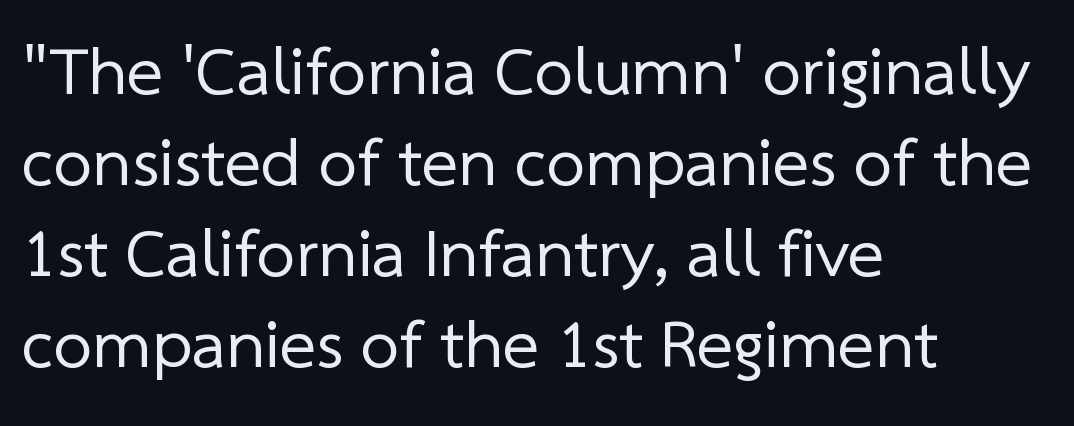
Q: Is the text bold? A: No.
Q: Is the typeface a serif or a sans-serif typeface? A: Sans-serif.
Q: Is the text underlined? A: No.
Q: How is the paragraph aligned? A: Left-aligned.
Q: Is the spacing between letters normal or unusually wide? A: Normal.
Q: Is the spacing between lines tight, normal or loose? A: Normal.
Q: Width (condensed, normal, or wide)? A: Normal.
Q: Stroke contrast? A: Low.
Q: x-height? A: Medium.
Q: Monospaced? A: No.
